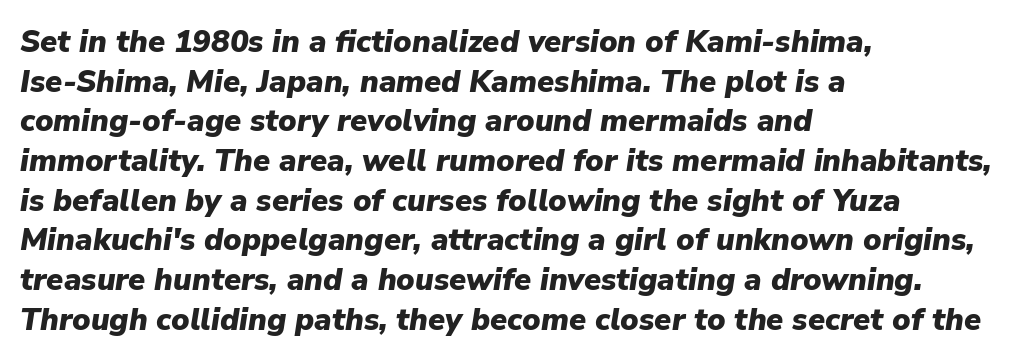
The image shows 31 px heavy type, italic (leaning right); set left-aligned, normal line spacing (1.28x), normal letter spacing, not underlined; low stroke contrast and a medium x-height.
